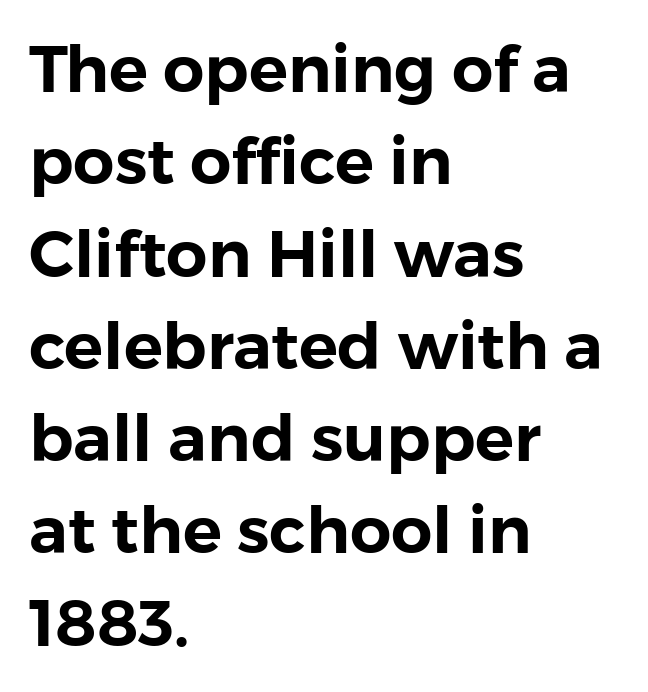
Q: Is the text italic (slanted)? A: No, it is upright.
Q: Is the typeface a serif or a sans-serif typeface? A: Sans-serif.
Q: Is the text underlined? A: No.
Q: How is the paragraph aligned? A: Left-aligned.
Q: Is the spacing between letters normal or unusually wide? A: Normal.
Q: Is the spacing between lines tight, normal or loose? A: Normal.
Q: Width (condensed, normal, or wide)? A: Normal.
Q: Stroke contrast? A: Low.
Q: x-height? A: Medium.
Q: Monospaced? A: No.
